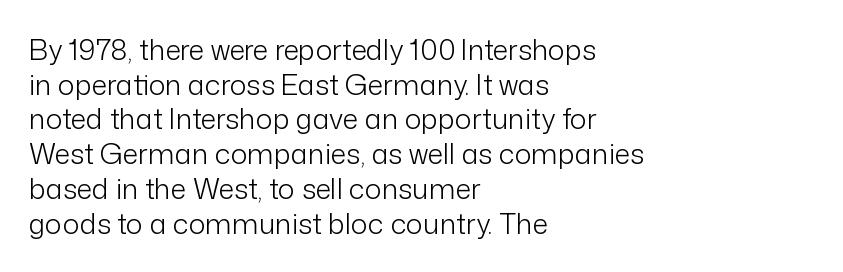
Q: Is the text bold? A: No.
Q: Is the text italic (slanted)? A: No, it is upright.
Q: Is the typeface a serif or a sans-serif typeface? A: Sans-serif.
Q: Is the text underlined? A: No.
Q: How is the paragraph aligned? A: Left-aligned.
Q: Is the spacing between letters normal or unusually wide? A: Normal.
Q: Width (condensed, normal, or wide)? A: Normal.
Q: Stroke contrast? A: Low.
Q: x-height? A: Medium.
Q: Monospaced? A: No.
